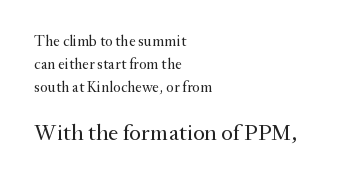
{"italic": "no", "bold": "no", "underline": "no", "align": "left", "line_spacing": "normal", "line_spacing_ratio": 1.54, "letter_spacing": "normal", "letter_spacing_em": 0.0, "larger_block": "second", "size_ratio": 1.53, "glyph_px": 23}
